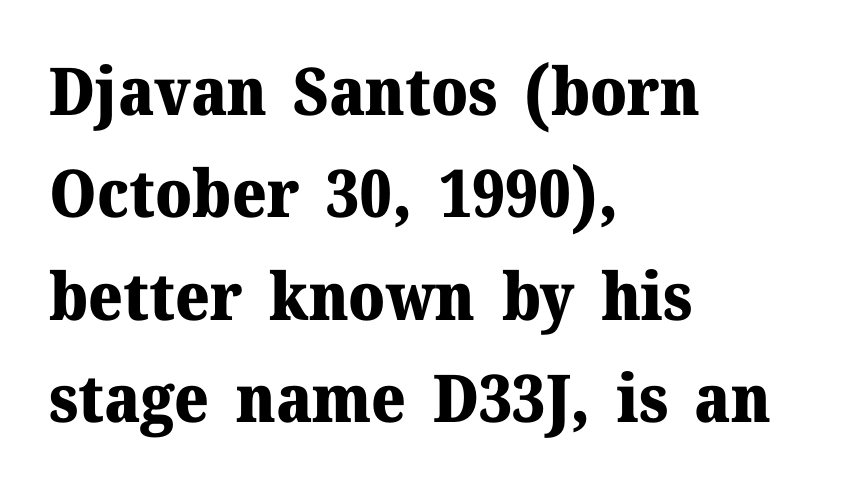
The image shows 66 px heavy serif type, upright; set left-aligned, normal line spacing (1.55x), normal letter spacing, not underlined; medium stroke contrast and a medium x-height.
